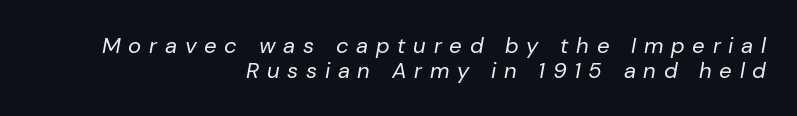
Horizontally, the lines are justified to the trailing edge only. There is plenty of visible air inserted between adjacent glyphs. Bare-footed words on every line. Closely set lines give the paragraph a compact silhouette. The font is comparable to plain body text, perhaps lighter. This is oblique type, the kind used for emphasis or titles.
